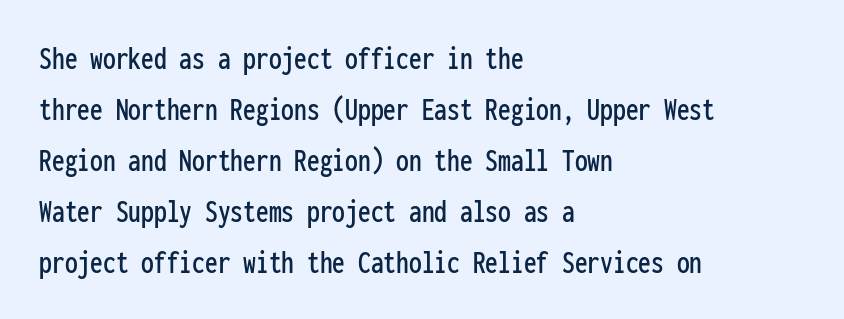
Q: Is the text italic (slanted)? A: No, it is upright.
Q: Is the typeface a serif or a sans-serif typeface? A: Sans-serif.
Q: Is the text underlined? A: No.
Q: How is the paragraph aligned? A: Left-aligned.
Q: Is the spacing between letters normal or unusually wide? A: Normal.
Q: Is the spacing between lines tight, normal or loose? A: Normal.
Q: Width (condensed, normal, or wide)? A: Condensed.
Q: Stroke contrast? A: Low.
Q: x-height? A: Medium.
Q: Monospaced? A: Yes.
